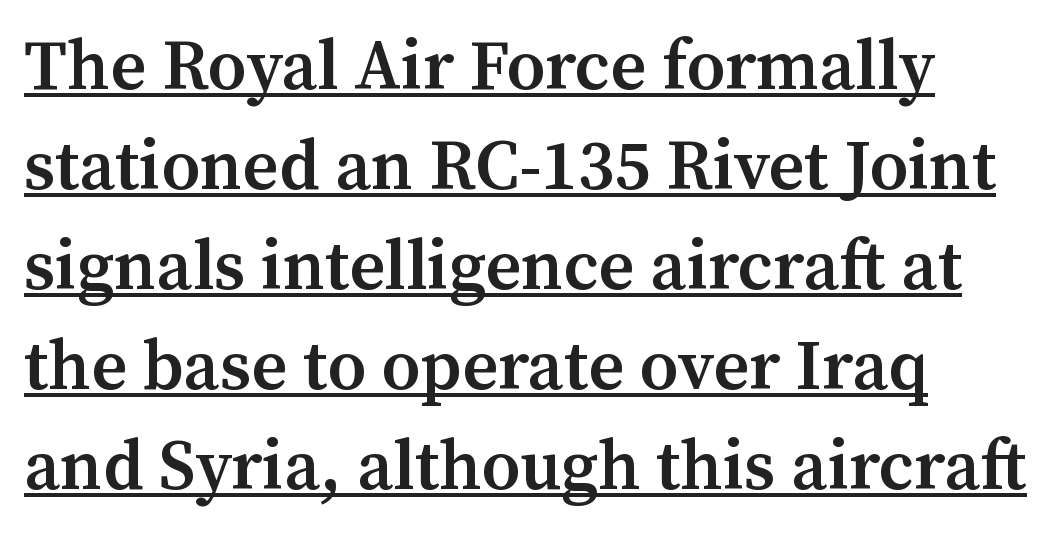
The image shows 70 px semibold serif type, upright; set left-aligned, normal line spacing (1.43x), normal letter spacing, underlined; medium stroke contrast and a medium x-height.
